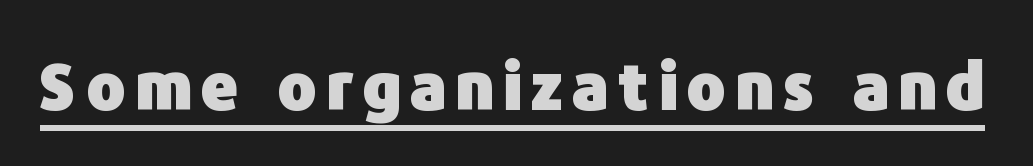
The face used here is proportionally spaced, like ordinary book or web type. This is the regular roman posture of the typeface. Are there feet on the stems? There aren't — it's a sans. Students, this is bold: see how much ink each stroke carries.
